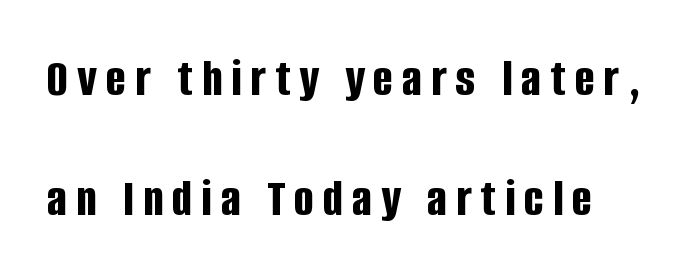
Q: Is the text bold? A: Yes.
Q: Is the text italic (slanted)? A: No, it is upright.
Q: Is the typeface a serif or a sans-serif typeface? A: Sans-serif.
Q: Is the text underlined? A: No.
Q: Is the spacing between lines tight, normal or loose? A: Loose.
Q: Width (condensed, normal, or wide)? A: Condensed.
Q: Stroke contrast? A: Low.
Q: x-height? A: Large.
Q: Monospaced? A: No.
